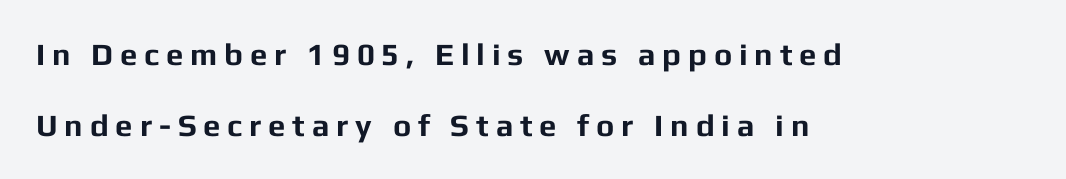
The image shows 31 px bold sans-serif type, upright; set left-aligned, loose line spacing (2.29x), unusually wide letter spacing (+0.22 em), not underlined; low stroke contrast and a medium x-height.
